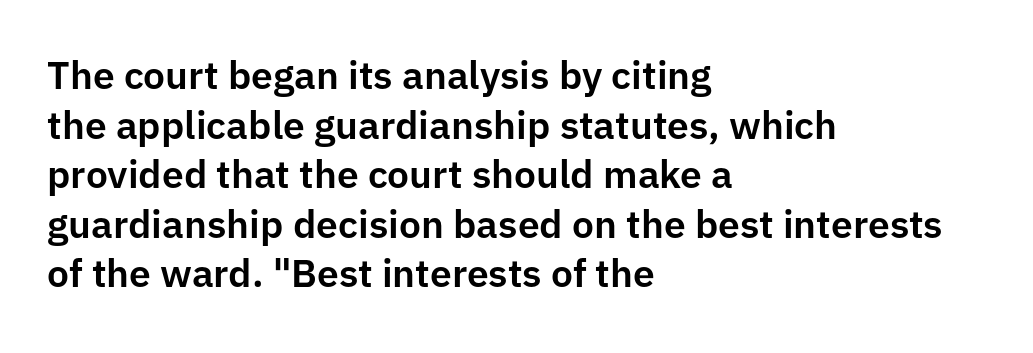
Q: Is the text italic (slanted)? A: No, it is upright.
Q: Is the typeface a serif or a sans-serif typeface? A: Sans-serif.
Q: Is the text underlined? A: No.
Q: How is the paragraph aligned? A: Left-aligned.
Q: Is the spacing between letters normal or unusually wide? A: Normal.
Q: Is the spacing between lines tight, normal or loose? A: Normal.
Q: Width (condensed, normal, or wide)? A: Normal.
Q: Stroke contrast? A: Low.
Q: x-height? A: Medium.
Q: Monospaced? A: No.
